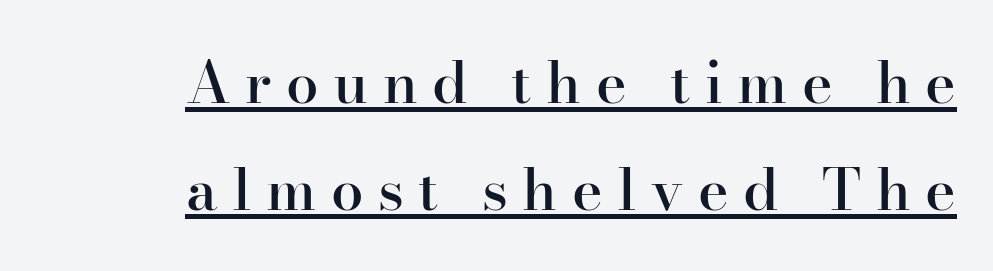
Q: Is the text bold? A: Semi-bold.
Q: Is the text italic (slanted)? A: No, it is upright.
Q: Is the typeface a serif or a sans-serif typeface? A: Serif.
Q: Is the text underlined? A: Yes.
Q: How is the paragraph aligned? A: Right-aligned.
Q: Is the spacing between letters normal or unusually wide? A: Unusually wide.
Q: Width (condensed, normal, or wide)? A: Normal.
Q: Stroke contrast? A: High.
Q: x-height? A: Small.
Q: Monospaced? A: No.
